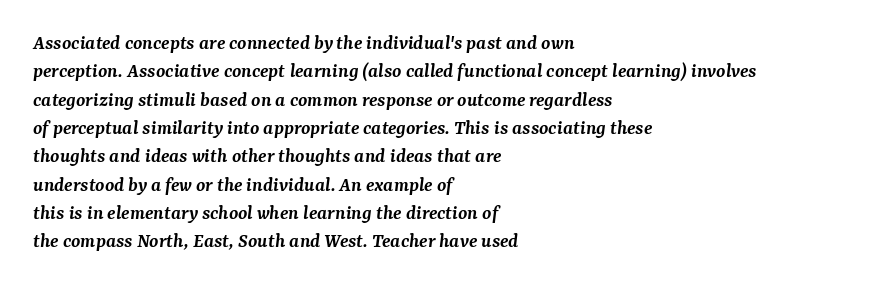
{"italic": "yes", "lean": "right", "slant_degrees": 7, "bold": "semi", "underline": "no", "align": "left", "line_spacing": "normal", "line_spacing_ratio": 1.35, "letter_spacing": "normal", "letter_spacing_em": 0.0, "glyph_px": 21}
